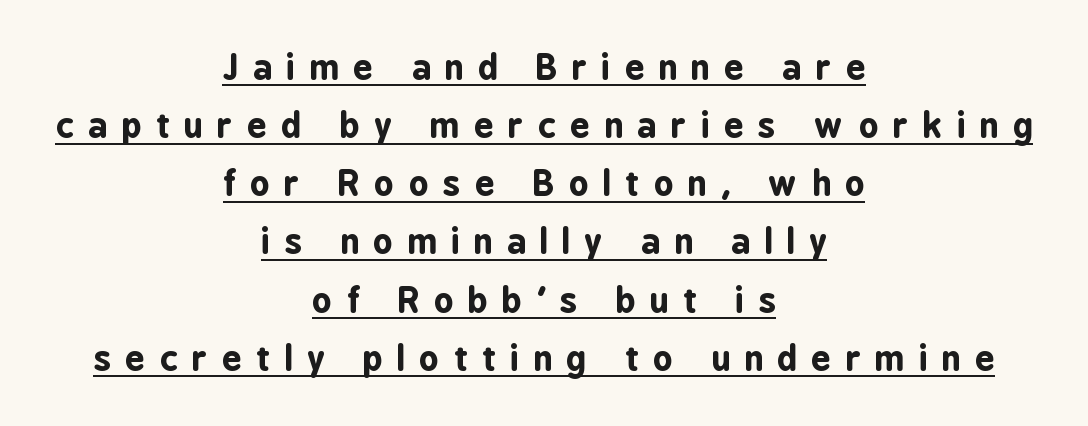
The image shows 34 px bold, condensed sans-serif type, upright; set centered, line spacing 1.71x, unusually wide letter spacing (+0.43 em), underlined; low stroke contrast and a medium x-height.
